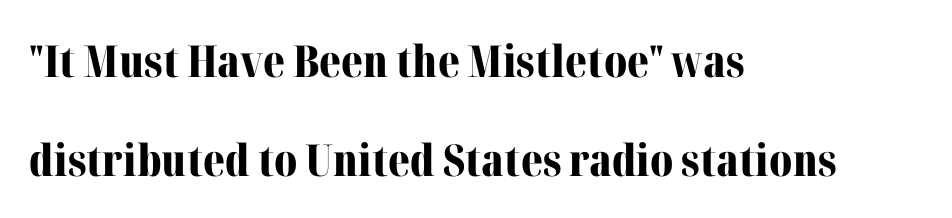
The image shows 44 px bold serif type, upright; set left-aligned, loose line spacing (2.25x), normal letter spacing, not underlined; medium stroke contrast and a medium x-height.
